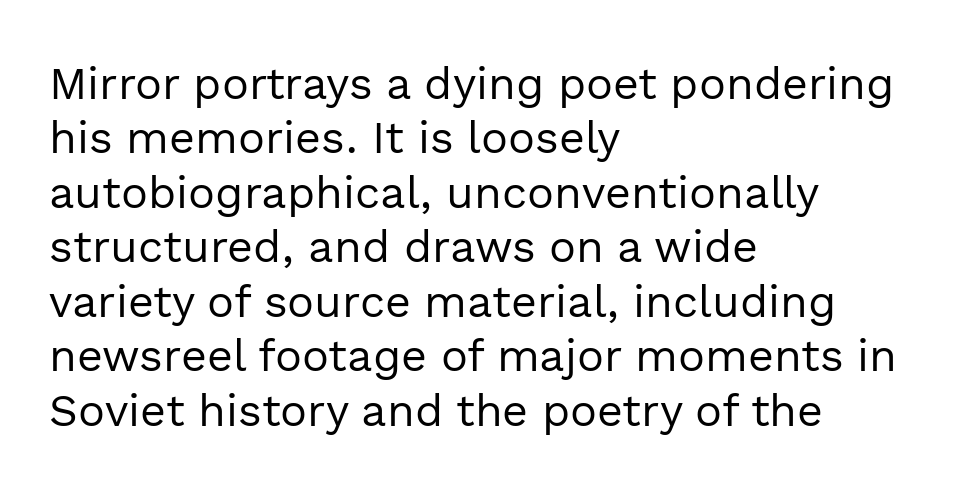
Q: Is the text bold? A: No.
Q: Is the text italic (slanted)? A: No, it is upright.
Q: Is the typeface a serif or a sans-serif typeface? A: Sans-serif.
Q: Is the text underlined? A: No.
Q: How is the paragraph aligned? A: Left-aligned.
Q: Is the spacing between letters normal or unusually wide? A: Normal.
Q: Width (condensed, normal, or wide)? A: Normal.
Q: x-height? A: Medium.
Q: Monospaced? A: No.
